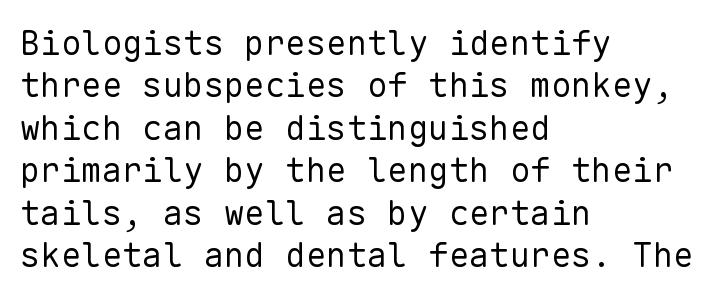
The image shows 34 px regular-weight sans-serif type, upright, monospaced; set left-aligned, normal line spacing (1.25x), normal letter spacing, not underlined; low stroke contrast and a medium x-height.
